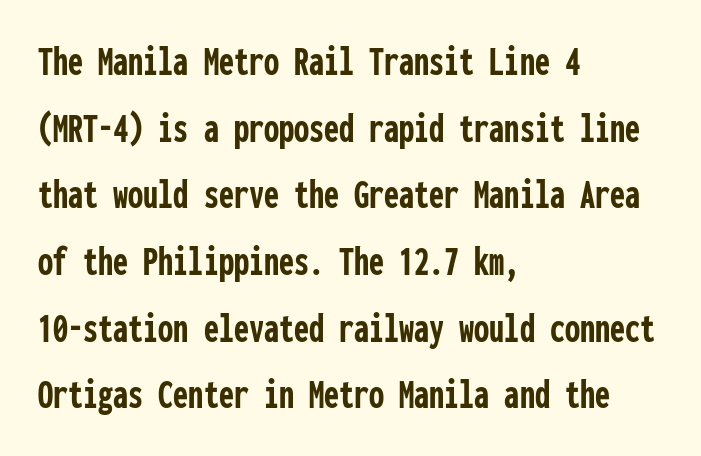
Q: Is the text bold? A: Yes.
Q: Is the text italic (slanted)? A: No, it is upright.
Q: Is the typeface a serif or a sans-serif typeface? A: Sans-serif.
Q: Is the text underlined? A: No.
Q: How is the paragraph aligned? A: Left-aligned.
Q: Is the spacing between letters normal or unusually wide? A: Normal.
Q: Is the spacing between lines tight, normal or loose? A: Normal.
Q: Width (condensed, normal, or wide)? A: Condensed.
Q: Stroke contrast? A: Low.
Q: x-height? A: Medium.
Q: Monospaced? A: Yes.
